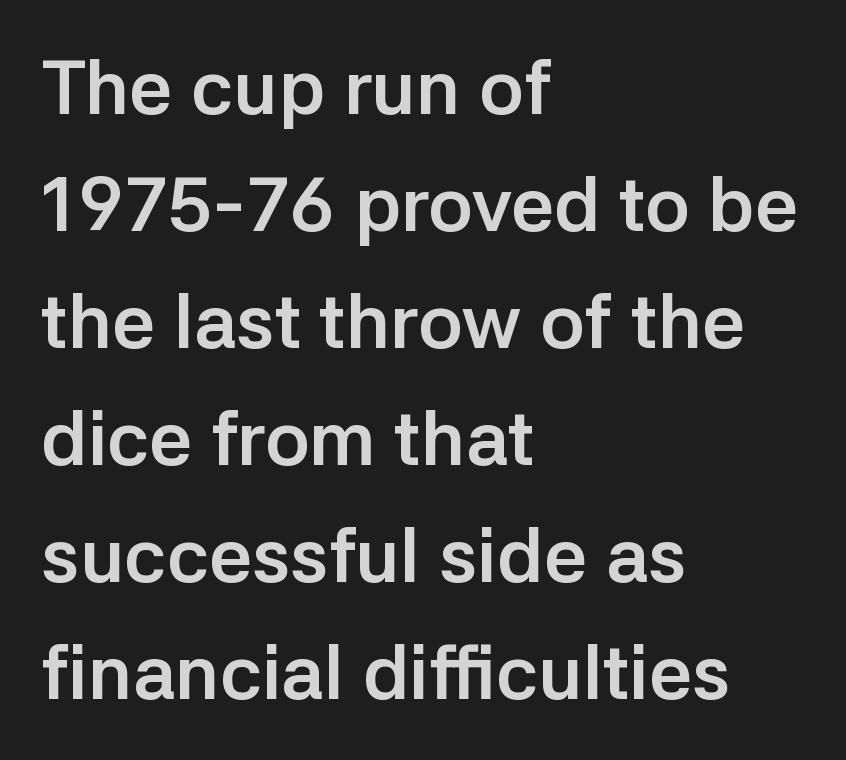
{"serif": "no", "italic": "no", "bold": "yes", "weight": "semibold", "width": "normal", "stroke_contrast": "low", "x_height": "medium", "monospaced": "no", "underline": "no", "align": "left", "line_spacing": "normal", "line_spacing_ratio": 1.54, "letter_spacing": "normal", "letter_spacing_em": 0.0, "glyph_px": 76}
